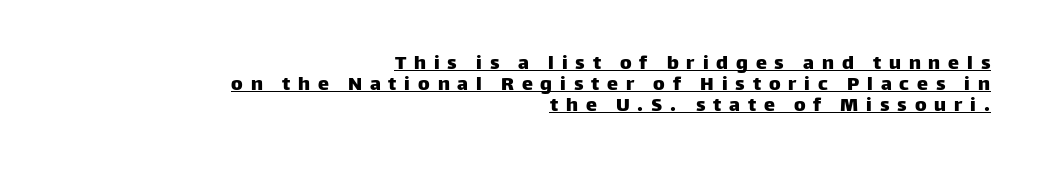
You can see a thin bar hugging the bottom of the glyphs. The lettering stays uniformly vertical, giving the passage a roman look. The leading is snug, giving the passage a crowded texture. Every row of glyphs terminates at an identical x-position on the right. You could only call the tracking loose — the letters float apart.
